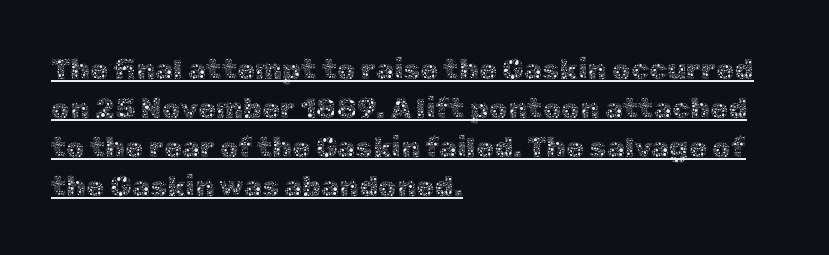
The image shows 29 px thin type, upright; set left-aligned, normal line spacing (1.34x), normal letter spacing, underlined; a medium x-height.
